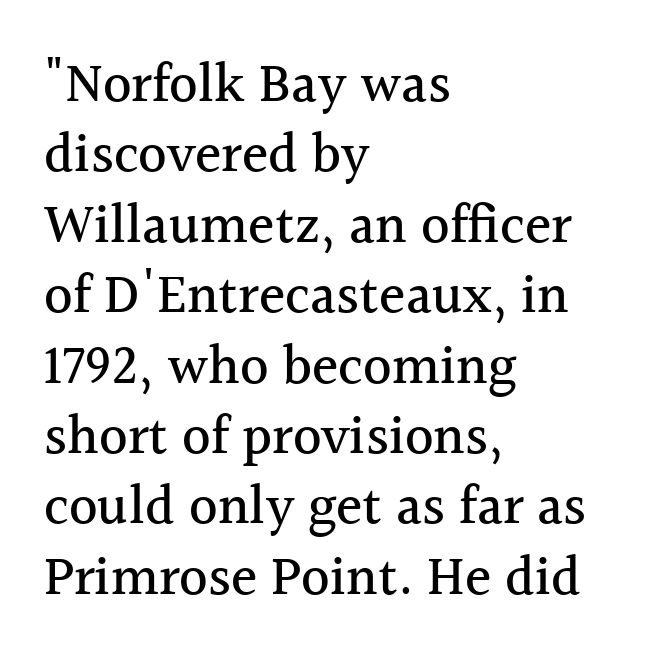
Q: Is the text italic (slanted)? A: No, it is upright.
Q: Is the typeface a serif or a sans-serif typeface? A: Serif.
Q: Is the text underlined? A: No.
Q: How is the paragraph aligned? A: Left-aligned.
Q: Is the spacing between letters normal or unusually wide? A: Normal.
Q: Is the spacing between lines tight, normal or loose? A: Normal.
Q: Width (condensed, normal, or wide)? A: Normal.
Q: x-height? A: Medium.
Q: Monospaced? A: No.
